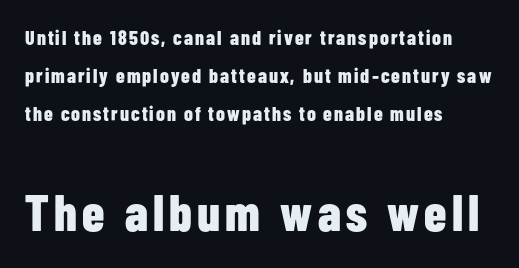
{"serif": "no", "italic": "no", "bold": "yes", "weight": "bold", "width": "condensed", "stroke_contrast": "low", "x_height": "medium", "monospaced": "no", "underline": "no", "align": "left", "line_spacing": "loose", "line_spacing_ratio": 1.91, "larger_block": "second", "size_ratio": 2.55, "glyph_px": 51}
